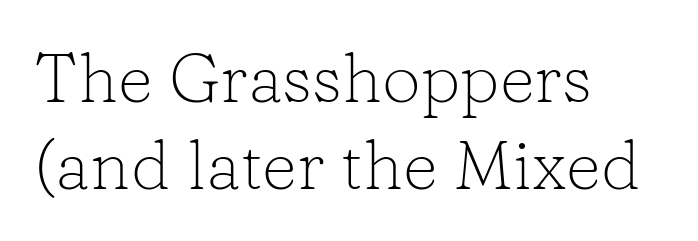
Q: Is the text bold? A: No.
Q: Is the text italic (slanted)? A: No, it is upright.
Q: Is the typeface a serif or a sans-serif typeface? A: Serif.
Q: Is the text underlined? A: No.
Q: How is the paragraph aligned? A: Left-aligned.
Q: Is the spacing between letters normal or unusually wide? A: Normal.
Q: Is the spacing between lines tight, normal or loose? A: Normal.
Q: Width (condensed, normal, or wide)? A: Normal.
Q: Stroke contrast? A: Low.
Q: x-height? A: Medium.
Q: Monospaced? A: No.
